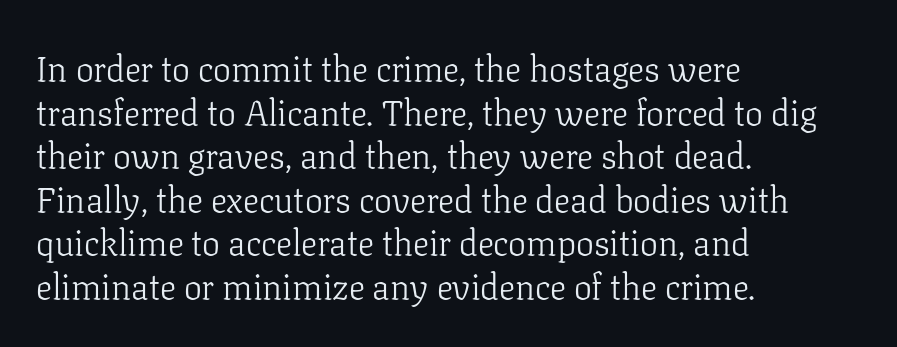
{"serif": "yes", "italic": "no", "bold": "no", "weight": "light", "width": "normal", "stroke_contrast": "low", "x_height": "medium", "monospaced": "no", "underline": "no", "align": "left", "line_spacing_ratio": 1.21, "letter_spacing": "normal", "letter_spacing_em": 0.0, "glyph_px": 36}
